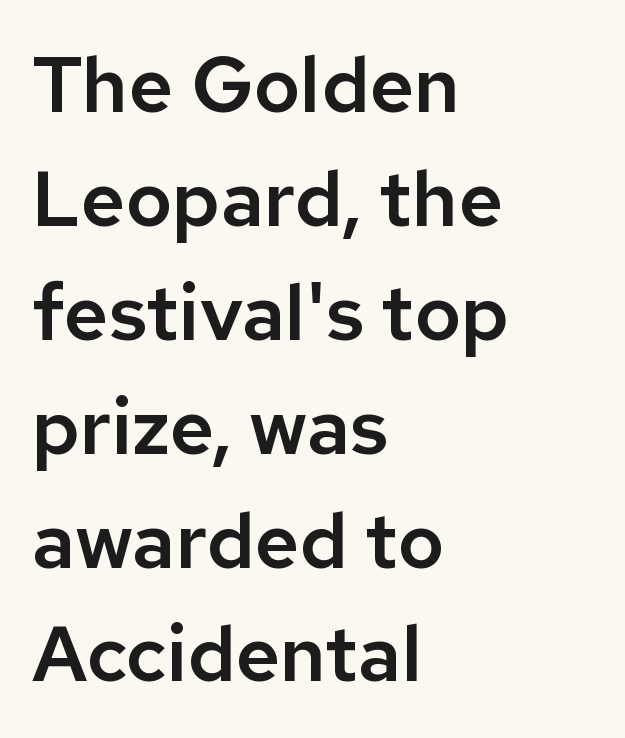
Q: Is the text italic (slanted)? A: No, it is upright.
Q: Is the typeface a serif or a sans-serif typeface? A: Sans-serif.
Q: Is the text underlined? A: No.
Q: How is the paragraph aligned? A: Left-aligned.
Q: Is the spacing between letters normal or unusually wide? A: Normal.
Q: Is the spacing between lines tight, normal or loose? A: Normal.
Q: Width (condensed, normal, or wide)? A: Normal.
Q: Stroke contrast? A: Low.
Q: x-height? A: Medium.
Q: Monospaced? A: No.
